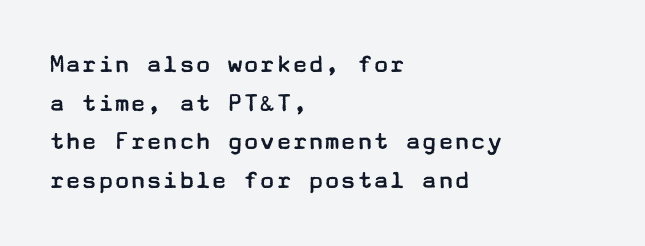
The image shows 27 px text type, upright; set left-aligned, normal line spacing (1.43x), normal letter spacing, not underlined.
